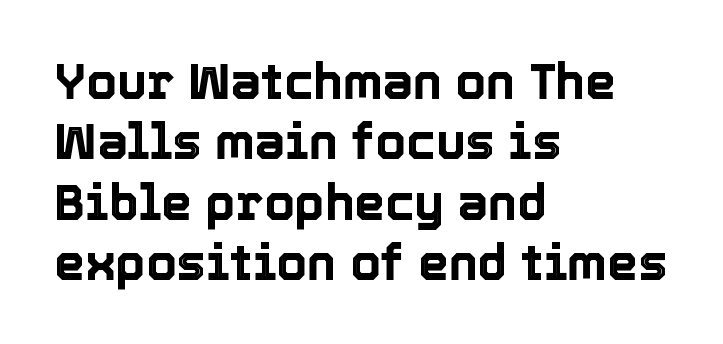
Q: Is the text italic (slanted)? A: No, it is upright.
Q: Is the text underlined? A: No.
Q: How is the paragraph aligned? A: Left-aligned.
Q: Is the spacing between letters normal or unusually wide? A: Normal.
Q: Width (condensed, normal, or wide)? A: Normal.
Q: x-height? A: Medium.
Q: Monospaced? A: No.
